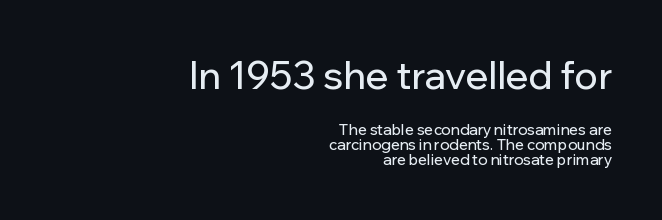
{"serif": "no", "italic": "no", "width": "normal", "stroke_contrast": "low", "x_height": "medium", "monospaced": "no", "underline": "no", "align": "right", "line_spacing": "tight", "line_spacing_ratio": 1.01, "letter_spacing": "normal", "letter_spacing_em": 0.0, "larger_block": "first", "size_ratio": 2.53, "glyph_px": 38}
